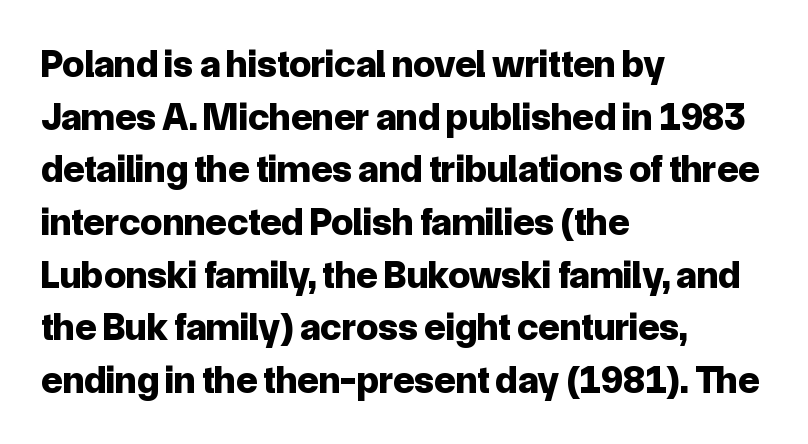
Unmarked baselines from the first word to the last. Notice how descenders clear the ascenders below comfortably — that's standard leading. A classic flush-left, rag-right setting is used for this passage. Nobody touched the tracking dial on this one. Look at the bottom of the vertical strokes: they stop flat, with no serifs. A roman cut, with each character standing at attention.
